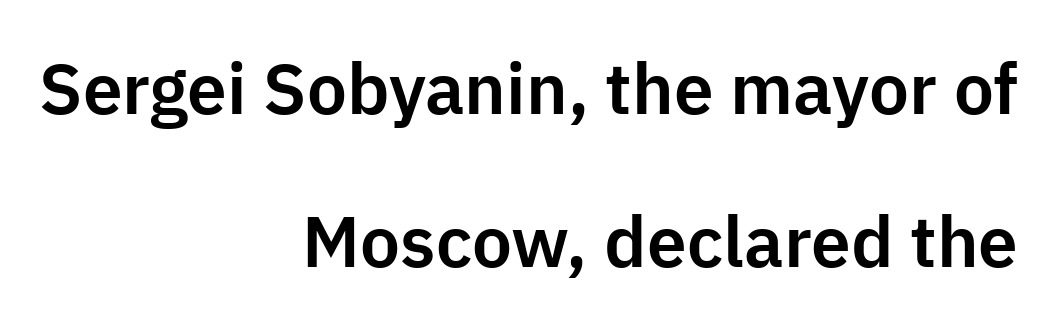
The image shows 71 px sans-serif type, upright; set right-aligned, loose line spacing (2.16x), normal letter spacing, not underlined; low stroke contrast and a medium x-height.
